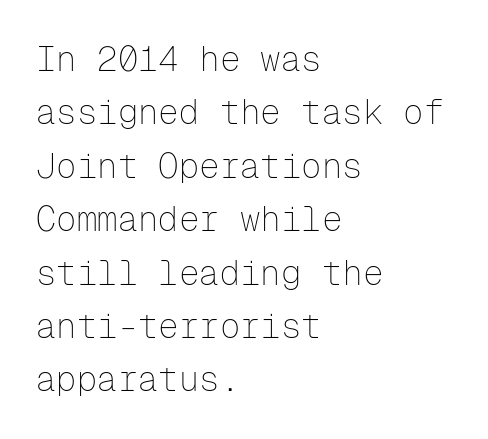
The image shows 34 px thin sans-serif type, upright, monospaced; set left-aligned, normal line spacing (1.57x), normal letter spacing, not underlined; low stroke contrast and a medium x-height.
